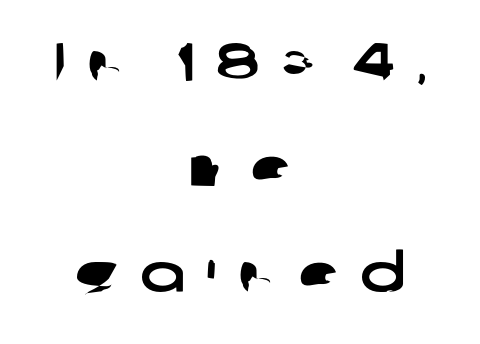
Q: Is the typeface a serif or a sans-serif typeface? A: Sans-serif.
Q: Is the text underlined? A: No.
Q: How is the paragraph aligned? A: Centered.
Q: Is the spacing between letters normal or unusually wide? A: Unusually wide.
Q: Is the spacing between lines tight, normal or loose? A: Loose.
Q: Width (condensed, normal, or wide)? A: Wide.
Q: Stroke contrast? A: Low.
Q: x-height? A: Medium.
Q: Monospaced? A: No.
